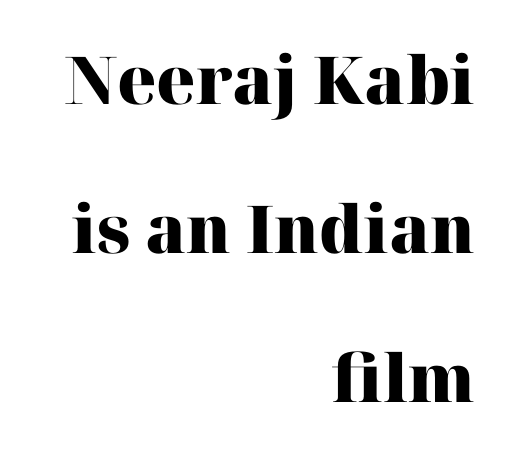
Caption: bold face, heavy strokes. Nobody touched the tracking dial on this one. No italicization has been applied; the sample stays upright. The letters carry serifs — small finishing strokes at the ends of their stems. Varying glyph widths throughout — classic text-font behaviour.
